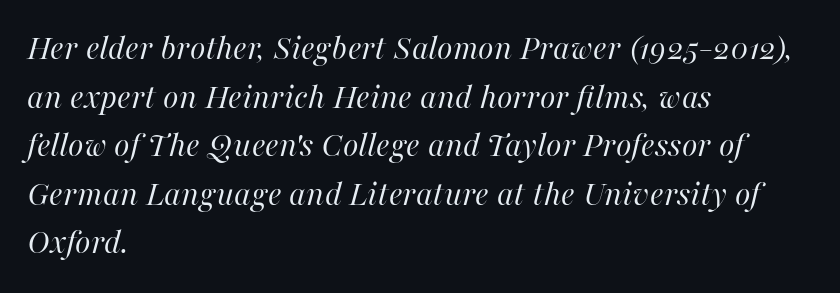
The letters look calm and open, with moderate or lighter stems. A typesetter would call this proportional, since set widths differ per character. Alignment: flush left. Horizontal bands of white between lines are of average thickness. These lines were composed using italics. Bare-footed words on every line.
